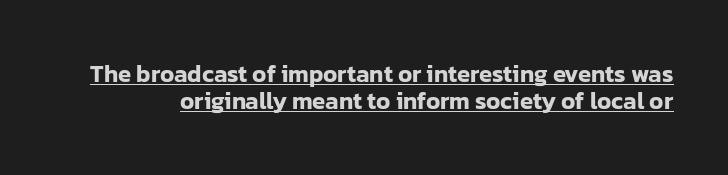
The image shows 24 px text type, upright; set tight line spacing (1.13x), normal letter spacing, underlined.
